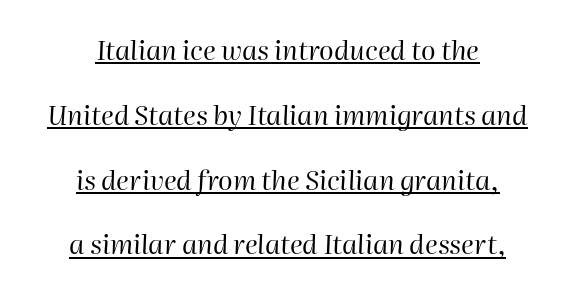
{"italic": "yes", "lean": "right", "slant_degrees": 2, "bold": "no", "underline": "yes", "align": "center", "line_spacing": "loose", "line_spacing_ratio": 2.4, "letter_spacing": "normal", "letter_spacing_em": 0.0, "glyph_px": 27}
